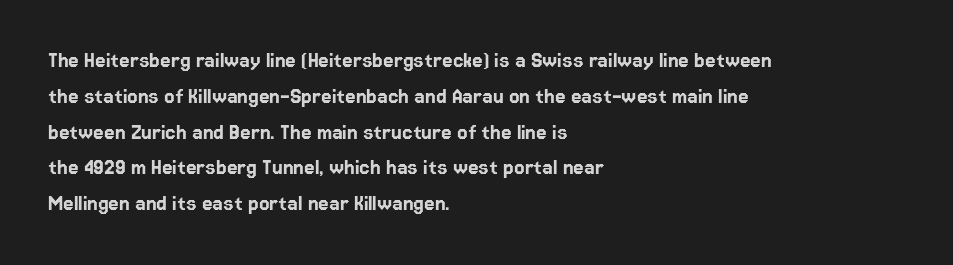
Q: Is the text italic (slanted)? A: No, it is upright.
Q: Is the text underlined? A: No.
Q: How is the paragraph aligned? A: Left-aligned.
Q: Is the spacing between letters normal or unusually wide? A: Normal.
Q: Is the spacing between lines tight, normal or loose? A: Normal.
